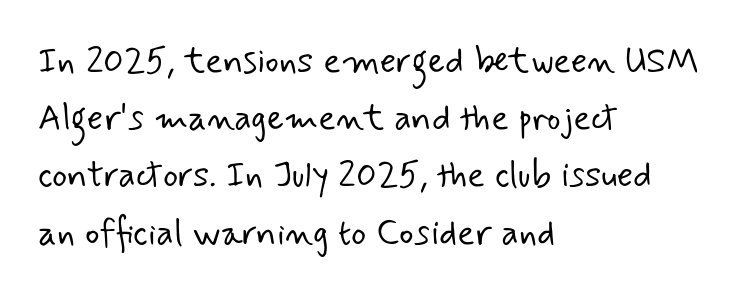
The image shows 36 px light sans-serif type; set left-aligned, normal line spacing (1.59x), normal letter spacing, not underlined; low stroke contrast and a small x-height.
